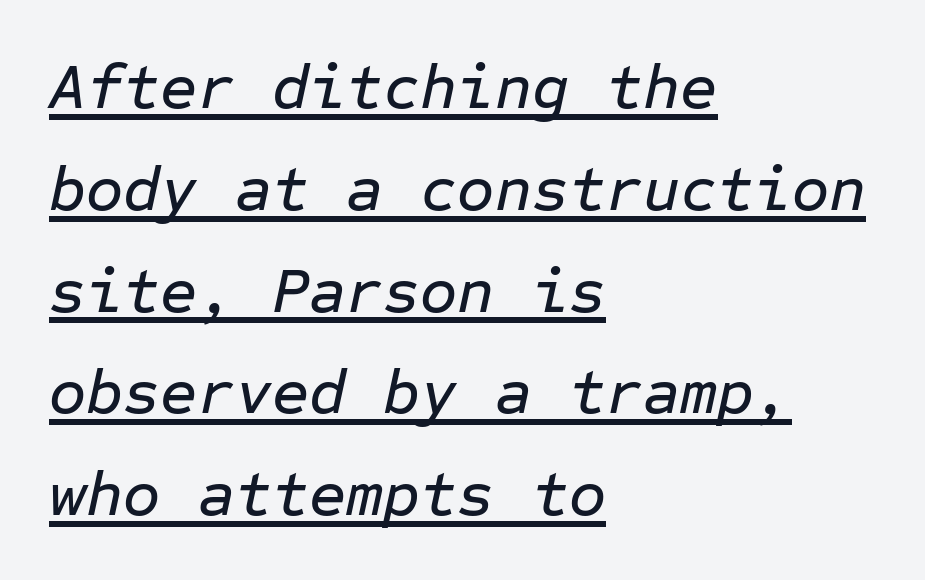
The setting favours the left margin, as ordinary paragraphs usually do. Baseline-to-baseline distance is the conventional proportion of letter height. Honestly, the letter spacing is just normal — you wouldn't notice it. A typesetter would call this monospace, since all characters share one set width. You can tell it's italic because the verticals aren't actually vertical. The rendered words wear a rule along their underside.
